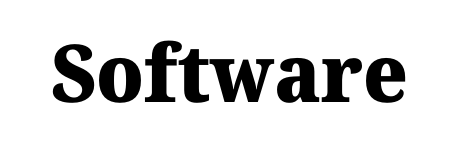
Q: Is the text bold? A: Yes.
Q: Is the typeface a serif or a sans-serif typeface? A: Serif.
Q: Is the text underlined? A: No.
Q: Is the spacing between letters normal or unusually wide? A: Normal.
Q: Width (condensed, normal, or wide)? A: Normal.
Q: Stroke contrast? A: Medium.
Q: x-height? A: Medium.
Q: Monospaced? A: No.
